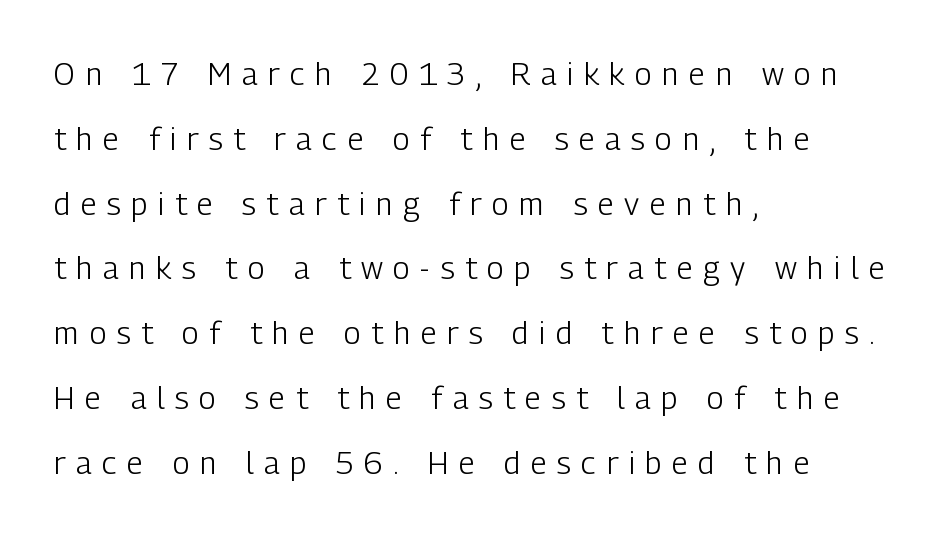
{"serif": "no", "italic": "no", "bold": "no", "weight": "light", "width": "condensed", "stroke_contrast": "low", "x_height": "medium", "monospaced": "no", "underline": "no", "align": "left", "line_spacing": "loose", "line_spacing_ratio": 2.09, "letter_spacing": "wide", "letter_spacing_em": 0.34, "glyph_px": 31}
